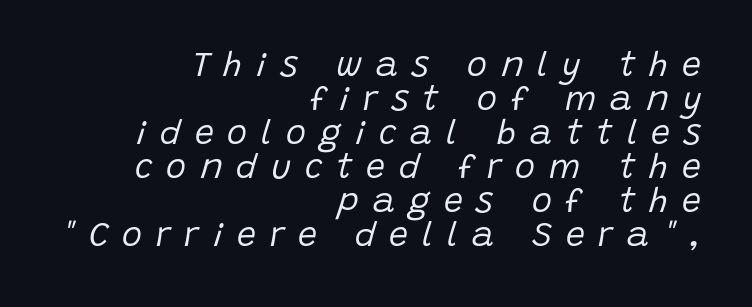
{"italic": "yes", "lean": "right", "slant_degrees": 15, "bold": "no", "weight": "regular", "width": "normal", "stroke_contrast": "low", "x_height": "large", "monospaced": "no", "underline": "no", "align": "right", "line_spacing": "tight", "line_spacing_ratio": 1.0, "letter_spacing": "wide", "letter_spacing_em": 0.41, "glyph_px": 34}
